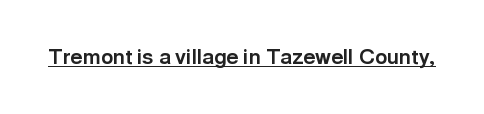
{"italic": "no", "bold": "yes", "underline": "yes", "letter_spacing": "normal", "letter_spacing_em": 0.0, "glyph_px": 21}
